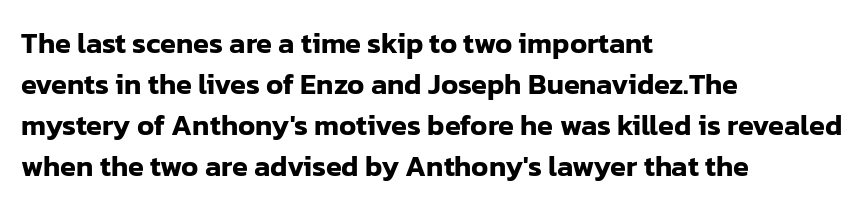
Q: Is the text italic (slanted)? A: No, it is upright.
Q: Is the typeface a serif or a sans-serif typeface? A: Sans-serif.
Q: Is the text underlined? A: No.
Q: How is the paragraph aligned? A: Left-aligned.
Q: Is the spacing between letters normal or unusually wide? A: Normal.
Q: Is the spacing between lines tight, normal or loose? A: Normal.
Q: Width (condensed, normal, or wide)? A: Normal.
Q: Stroke contrast? A: Low.
Q: x-height? A: Medium.
Q: Monospaced? A: No.
